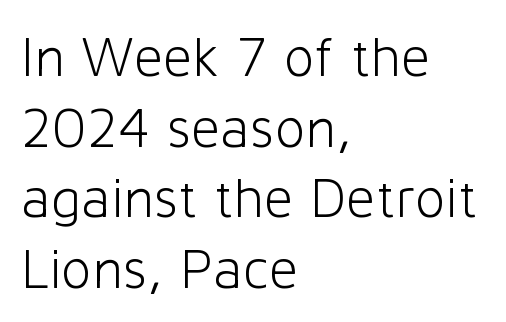
The image shows 57 px light sans-serif type, upright; set left-aligned, line spacing 1.24x, normal letter spacing, not underlined; low stroke contrast and a medium x-height.
